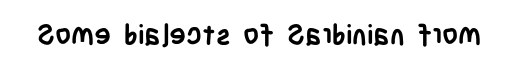
Rendered with straight, roman letterforms. Font category for this specimen: sans-serif. Does the weight exceed regular? Yes, all the way to bold. Each letter keeps its own natural width here, so spacing adapts to shape. Unmarked baselines from the first word to the last.
